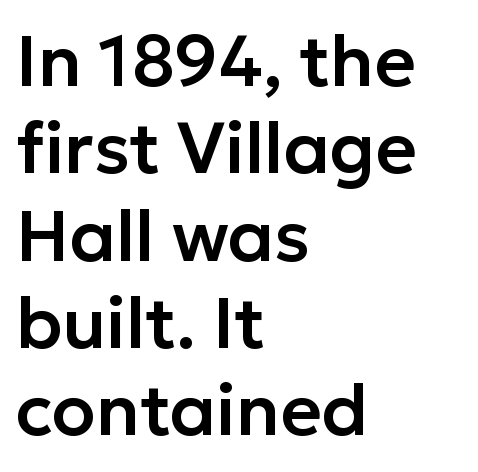
Varying glyph widths throughout — classic text-font behaviour. A sans-serif font was chosen for this passage. Does the lettering tilt? It doesn't — this is upright. Underline: absent. Nothing unusual about the tracking: characters are spaced as the font intends. In CSS terms this would be text-align: left.
